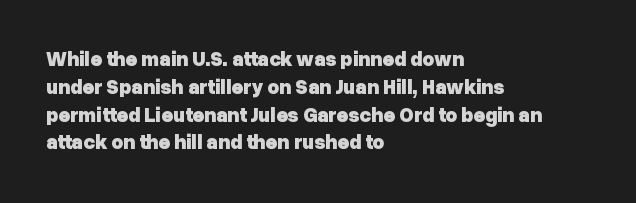
Q: Is the text bold? A: Yes.
Q: Is the text italic (slanted)? A: No, it is upright.
Q: Is the text underlined? A: No.
Q: How is the paragraph aligned? A: Left-aligned.
Q: Is the spacing between letters normal or unusually wide? A: Normal.
Q: Is the spacing between lines tight, normal or loose? A: Normal.
